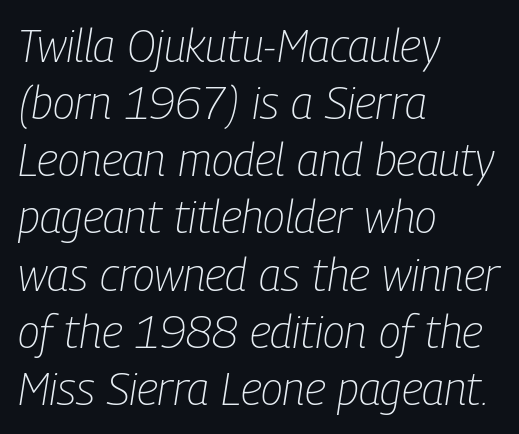
The image shows 45 px light, condensed type, italic (leaning right); set left-aligned, normal line spacing (1.27x), normal letter spacing, not underlined; low stroke contrast and a medium x-height.
